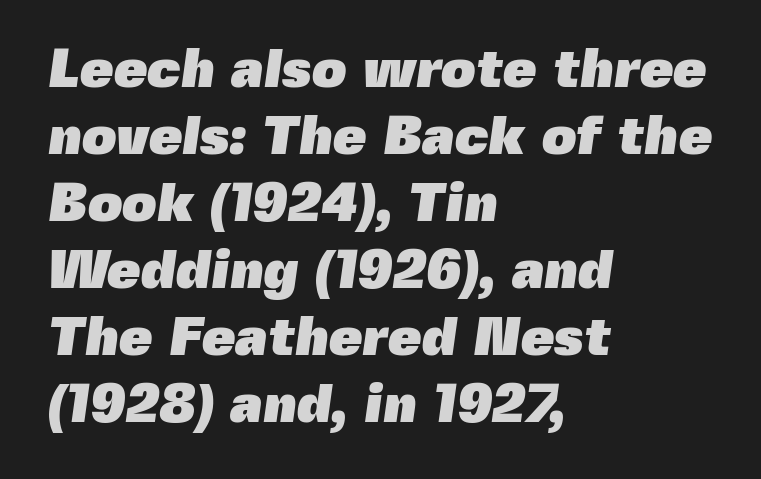
{"serif": "no", "bold": "yes", "weight": "heavy", "width": "normal", "x_height": "medium", "monospaced": "no", "underline": "no", "align": "left", "line_spacing_ratio": 1.24, "letter_spacing": "normal", "letter_spacing_em": 0.0, "glyph_px": 54}
